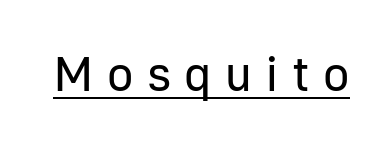
Observe the wide spacing: letters keep a clear distance from each other. The font's upright variant was chosen for this text. Each letter keeps its own natural width here, so spacing adapts to shape. This is underlined copy, the kind a proofreader might mark for attention.
